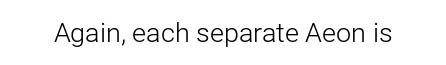
{"italic": "no", "bold": "no", "underline": "no", "letter_spacing": "normal", "letter_spacing_em": 0.0, "glyph_px": 27}
